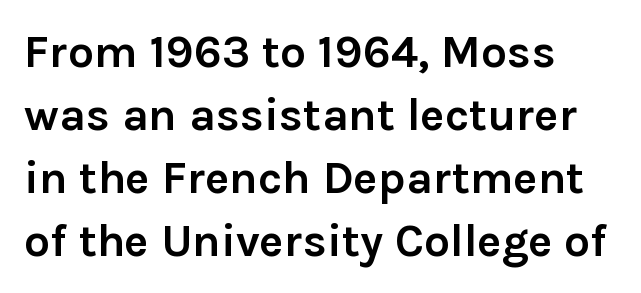
{"serif": "no", "italic": "no", "bold": "yes", "weight": "semibold", "width": "normal", "x_height": "medium", "monospaced": "no", "underline": "no", "align": "left", "line_spacing": "normal", "line_spacing_ratio": 1.37, "letter_spacing": "normal", "letter_spacing_em": 0.0, "glyph_px": 46}
